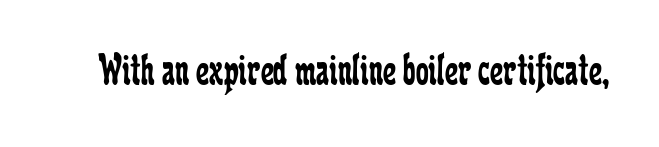
The image shows 46 px regular-weight, condensed serif type, upright; set normal letter spacing, not underlined; low stroke contrast and a medium x-height.
